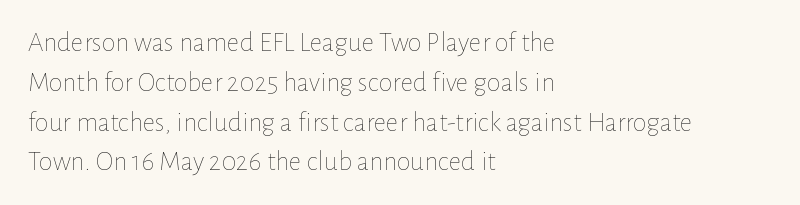
{"italic": "no", "bold": "no", "weight": "thin", "width": "normal", "stroke_contrast": "low", "x_height": "medium", "monospaced": "no", "underline": "no", "align": "left", "line_spacing": "normal", "line_spacing_ratio": 1.42, "letter_spacing": "normal", "letter_spacing_em": 0.0, "glyph_px": 28}
